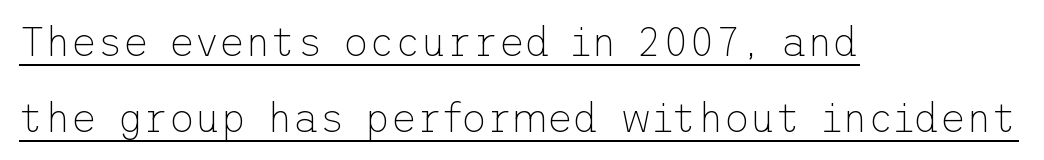
The lettering holds an erect, upright posture throughout. Compared with undecorated copy, this sample adds a rule below the words. Rows of type keep a wide berth in the vertical direction. Typeset ragged right — the left edge is the straight one. The font sits on the lighter half of the weight spectrum, regular included. The tracking reads as untouched default to a designer's eye.
